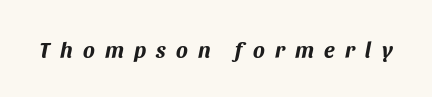
The image shows 22 px bold type, italic (leaning right); set unusually wide letter spacing (+0.47 em), not underlined.
